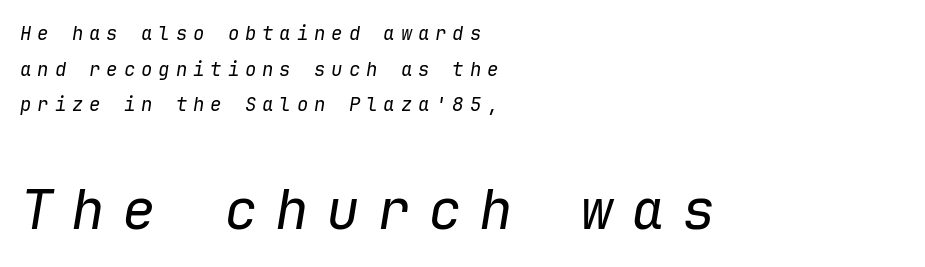
Q: Is the text bold? A: No.
Q: Is the text italic (slanted)? A: Yes, it leans right by about 9 degrees.
Q: Is the text underlined? A: No.
Q: How is the paragraph aligned? A: Left-aligned.
Q: Is the spacing between letters normal or unusually wide? A: Unusually wide.
Q: Which block of text is set in a larger size, the first (top) or the second (bottom)? A: The second (bottom) one.
Q: Width (condensed, normal, or wide)? A: Normal.
Q: Stroke contrast? A: Low.
Q: x-height? A: Medium.
Q: Monospaced? A: Yes.
